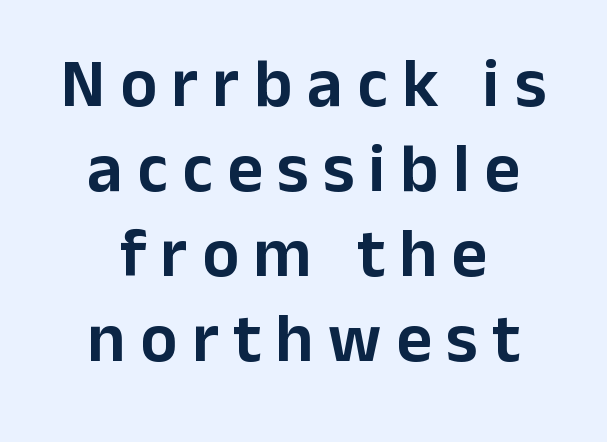
Short and long lines alike share a common midpoint. Style check: upright. In terms of letterform style, serifs are entirely absent. Do the characters align in a grid? No, the font is proportional. Does extra space separate the letters? Yes, quite a lot of it. Letters rest on an invisible, unmarked baseline.
